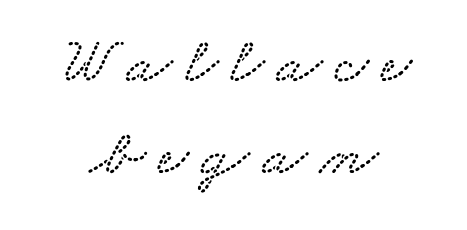
{"width": "wide", "stroke_contrast": "low", "x_height": "small", "monospaced": "no", "underline": "no", "align": "center", "line_spacing": "normal", "line_spacing_ratio": 1.37, "glyph_px": 67}
